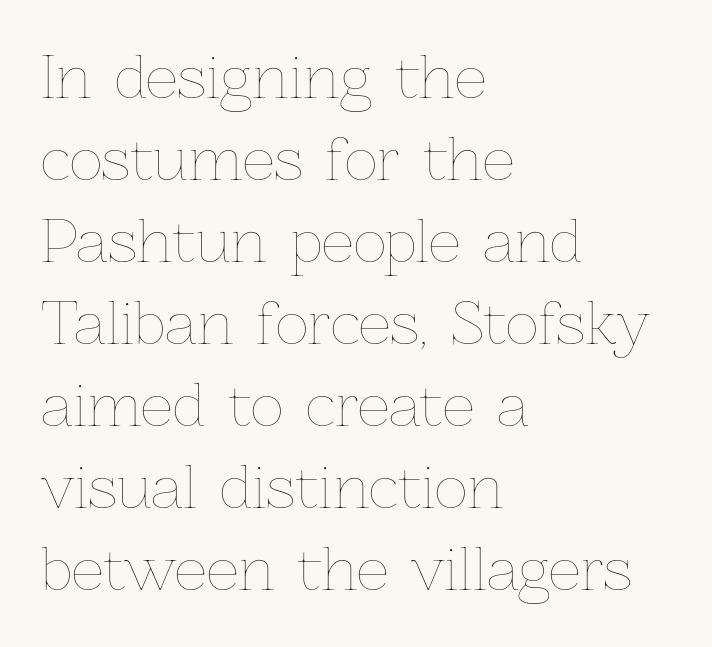
Q: Is the text bold? A: No.
Q: Is the text italic (slanted)? A: No, it is upright.
Q: Is the text underlined? A: No.
Q: How is the paragraph aligned? A: Left-aligned.
Q: Is the spacing between letters normal or unusually wide? A: Normal.
Q: Is the spacing between lines tight, normal or loose? A: Normal.
Q: Width (condensed, normal, or wide)? A: Normal.
Q: Stroke contrast? A: Low.
Q: x-height? A: Medium.
Q: Monospaced? A: No.
